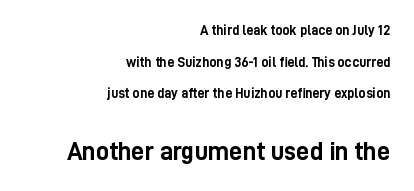
Q: Is the text bold? A: Yes.
Q: Is the text italic (slanted)? A: No, it is upright.
Q: Is the text underlined? A: No.
Q: How is the paragraph aligned? A: Right-aligned.
Q: Is the spacing between letters normal or unusually wide? A: Normal.
Q: Is the spacing between lines tight, normal or loose? A: Loose.
Q: Which block of text is set in a larger size, the first (top) or the second (bottom)? A: The second (bottom) one.
